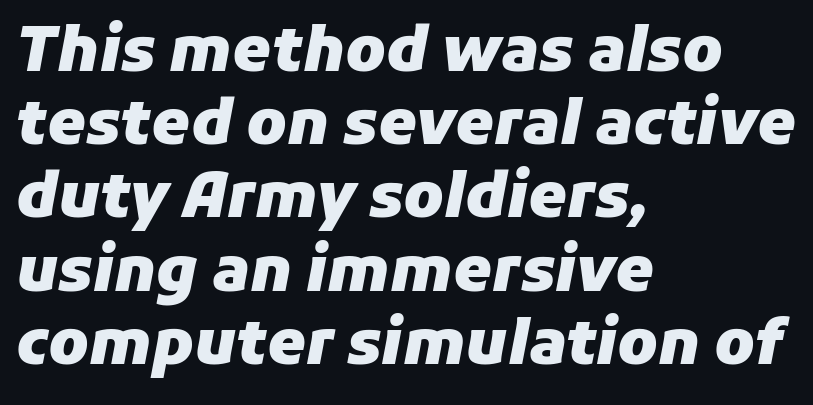
Q: Is the text bold? A: Yes.
Q: Is the text italic (slanted)? A: Yes, it leans right by about 11 degrees.
Q: Is the text underlined? A: No.
Q: How is the paragraph aligned? A: Left-aligned.
Q: Is the spacing between letters normal or unusually wide? A: Normal.
Q: Width (condensed, normal, or wide)? A: Normal.
Q: Stroke contrast? A: Low.
Q: x-height? A: Medium.
Q: Monospaced? A: No.
